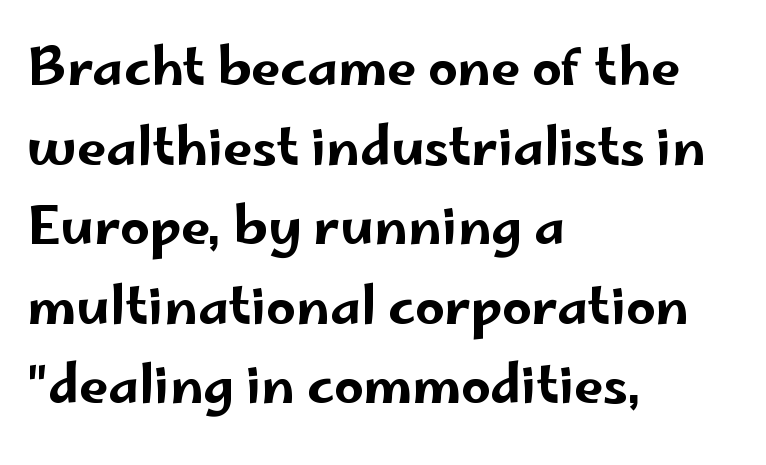
The image shows 52 px wide sans-serif type, upright; set left-aligned, normal line spacing (1.53x), normal letter spacing, not underlined; low stroke contrast and a small x-height.
